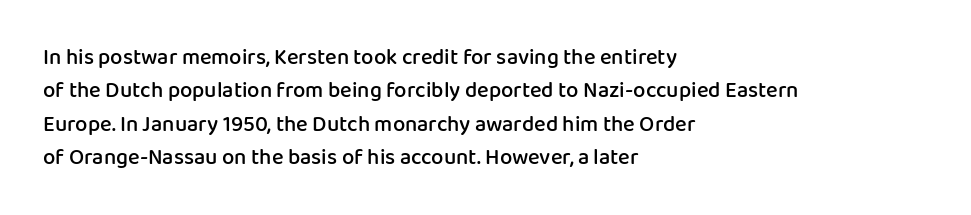
Q: Is the text bold? A: Semi-bold.
Q: Is the text italic (slanted)? A: No, it is upright.
Q: Is the text underlined? A: No.
Q: How is the paragraph aligned? A: Left-aligned.
Q: Is the spacing between letters normal or unusually wide? A: Normal.
Q: Is the spacing between lines tight, normal or loose? A: Normal.
